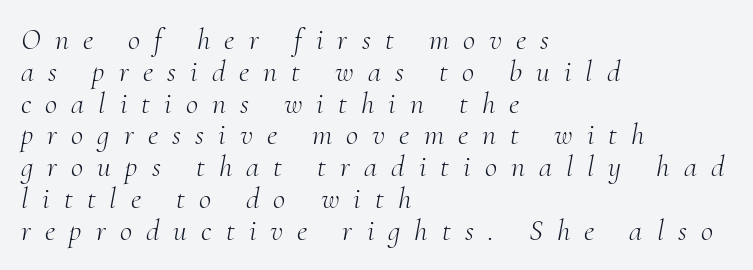
The image shows 30 px light serif type, italic (leaning right); set left-aligned, tight line spacing (1.06x), unusually wide letter spacing (+0.47 em), not underlined; medium stroke contrast and a small x-height.
